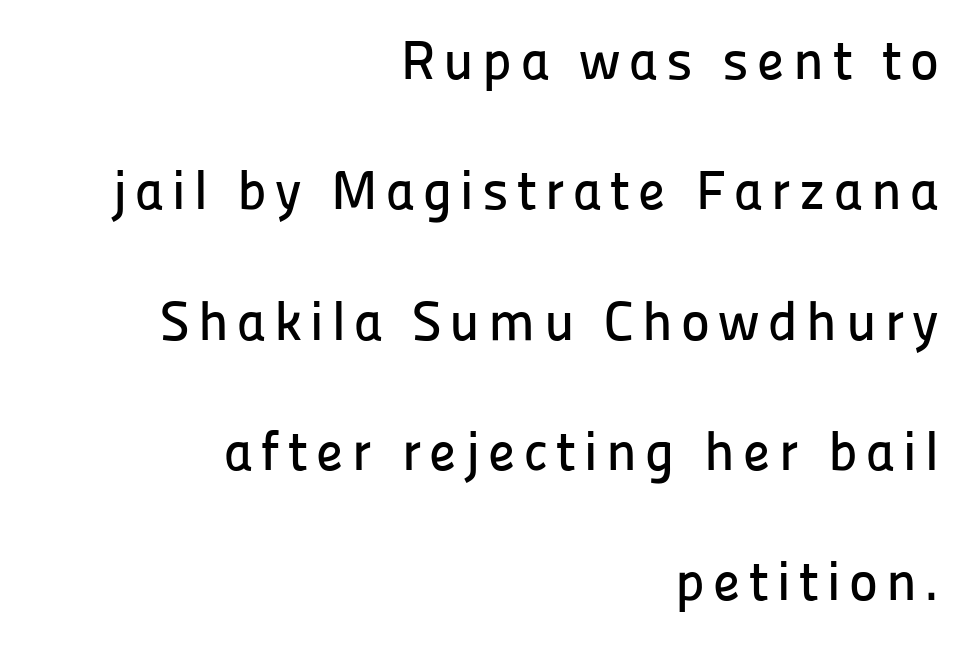
Letters rest on an invisible, unmarked baseline. The rendering uses natural spacing where letterforms have individual widths. A flush-right, rag-left setting is used for this passage. In terms of leading, this rendering errs on the spacious side. Classification — sans serif.
